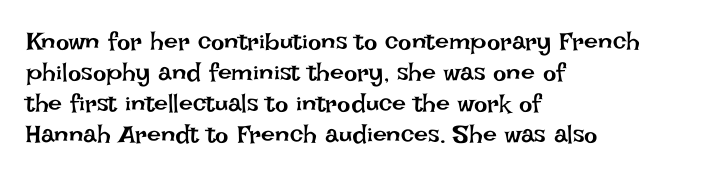
The image shows 25 px text type, upright; set left-aligned, line spacing 1.24x, normal letter spacing, not underlined.
